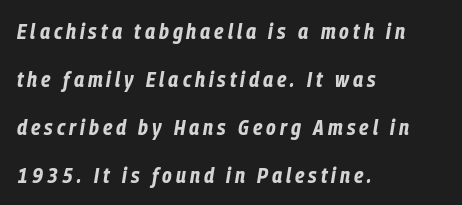
{"italic": "yes", "lean": "right", "slant_degrees": 9, "bold": "yes", "underline": "no", "align": "left", "line_spacing": "loose", "line_spacing_ratio": 2.18, "glyph_px": 22}
